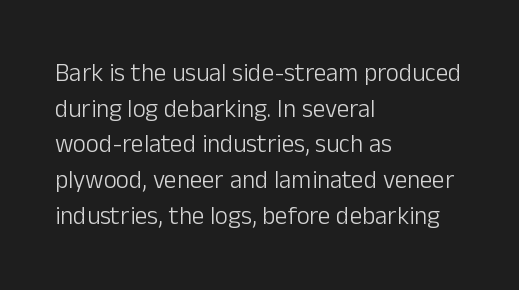
The image shows 25 px text type, upright; set left-aligned, normal line spacing (1.43x), normal letter spacing, not underlined.
